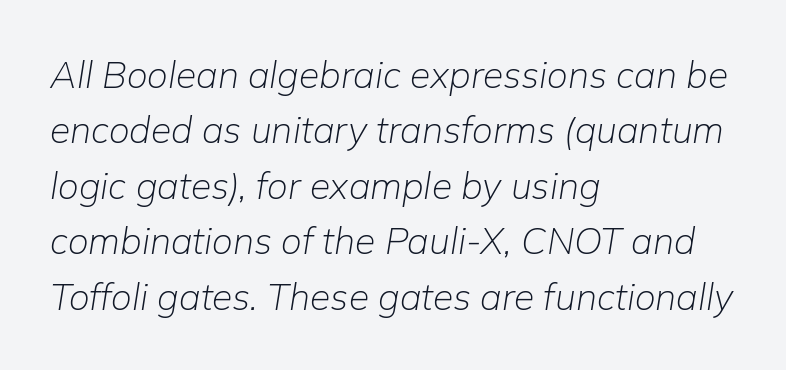
The compositor pushed each line to the left boundary. A clean baseline with only descenders dipping below it. No letter is thick-stroked: the sample isn't bold. Slant detected: the letters are inclined.
